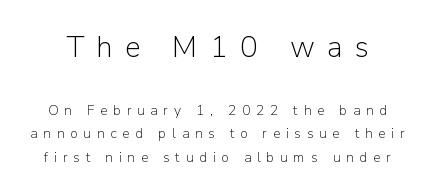
The image shows 30 px light sans-serif type, upright; set normal line spacing (1.67x), unusually wide letter spacing (+0.41 em), not underlined; the first (top) block is 2.14x larger; low stroke contrast and a medium x-height.
